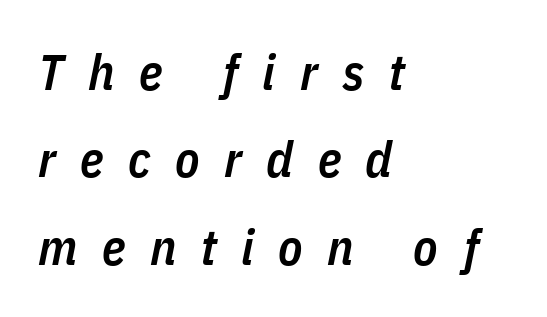
The image shows 50 px semibold, condensed type, italic (leaning right); set left-aligned, line spacing 1.75x, unusually wide letter spacing (+0.49 em), not underlined; low stroke contrast and a medium x-height.
